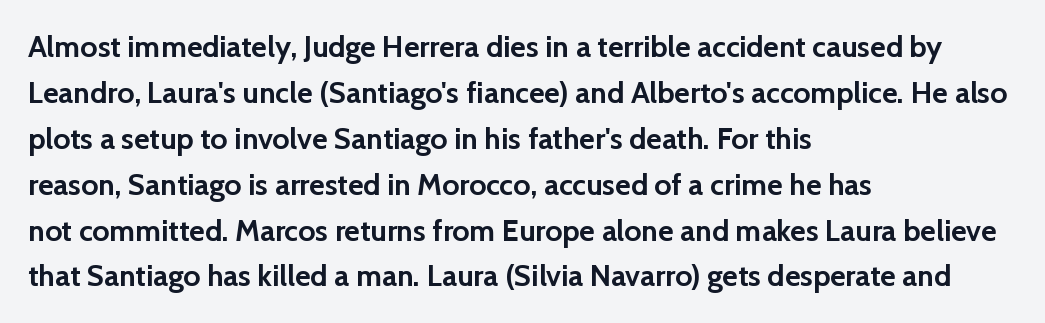
Q: Is the text bold? A: Yes.
Q: Is the text italic (slanted)? A: No, it is upright.
Q: Is the typeface a serif or a sans-serif typeface? A: Sans-serif.
Q: Is the text underlined? A: No.
Q: How is the paragraph aligned? A: Left-aligned.
Q: Is the spacing between letters normal or unusually wide? A: Normal.
Q: Is the spacing between lines tight, normal or loose? A: Normal.
Q: Width (condensed, normal, or wide)? A: Normal.
Q: Stroke contrast? A: Low.
Q: x-height? A: Medium.
Q: Monospaced? A: No.
